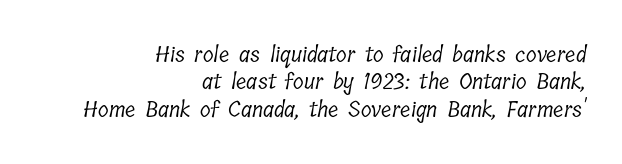
Q: Is the text bold? A: No.
Q: Is the text underlined? A: No.
Q: How is the paragraph aligned? A: Right-aligned.
Q: Is the spacing between letters normal or unusually wide? A: Normal.
Q: Is the spacing between lines tight, normal or loose? A: Normal.
